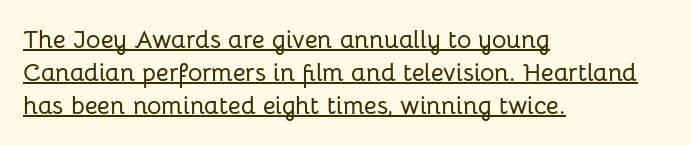
These lines sit exactly where default settings would place them. Characters remain perfectly vertical along every line. Honestly, the letter spacing is just normal — you wouldn't notice it. Line starts are locked; line ends wander.
